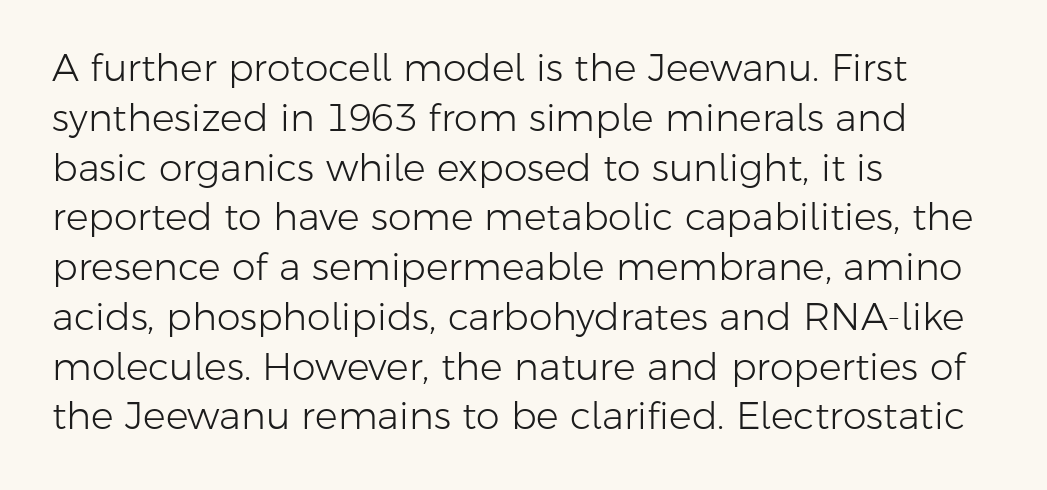
The image shows 38 px light sans-serif type, upright; set left-aligned, normal line spacing (1.31x), normal letter spacing, not underlined; low stroke contrast and a medium x-height.
